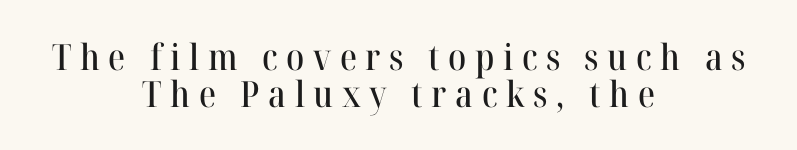
Q: Is the text italic (slanted)? A: No, it is upright.
Q: Is the typeface a serif or a sans-serif typeface? A: Serif.
Q: Is the text underlined? A: No.
Q: How is the paragraph aligned? A: Centered.
Q: Is the spacing between letters normal or unusually wide? A: Unusually wide.
Q: Is the spacing between lines tight, normal or loose? A: Tight.
Q: Width (condensed, normal, or wide)? A: Normal.
Q: Stroke contrast? A: High.
Q: x-height? A: Medium.
Q: Monospaced? A: No.
